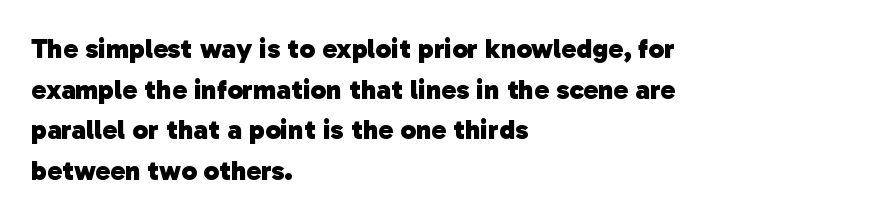
Q: Is the text bold? A: Yes.
Q: Is the typeface a serif or a sans-serif typeface? A: Sans-serif.
Q: Is the text underlined? A: No.
Q: How is the paragraph aligned? A: Left-aligned.
Q: Is the spacing between letters normal or unusually wide? A: Normal.
Q: Is the spacing between lines tight, normal or loose? A: Normal.
Q: Width (condensed, normal, or wide)? A: Normal.
Q: Stroke contrast? A: Low.
Q: x-height? A: Medium.
Q: Monospaced? A: No.
